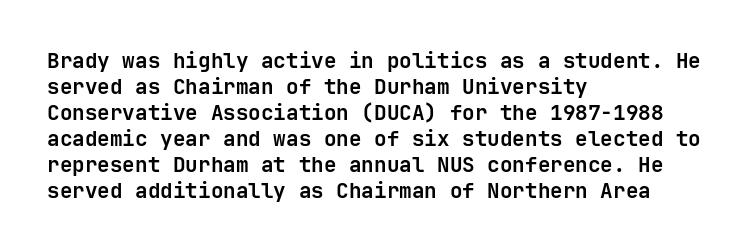
The image shows 21 px bold type, upright; set left-aligned, line spacing 1.24x, normal letter spacing, not underlined.
